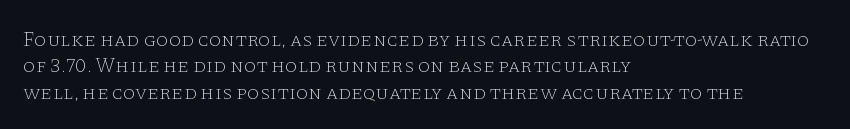
{"italic": "no", "bold": "no", "underline": "no", "align": "left", "line_spacing": "normal", "line_spacing_ratio": 1.32, "letter_spacing": "normal", "letter_spacing_em": 0.0, "glyph_px": 20}
